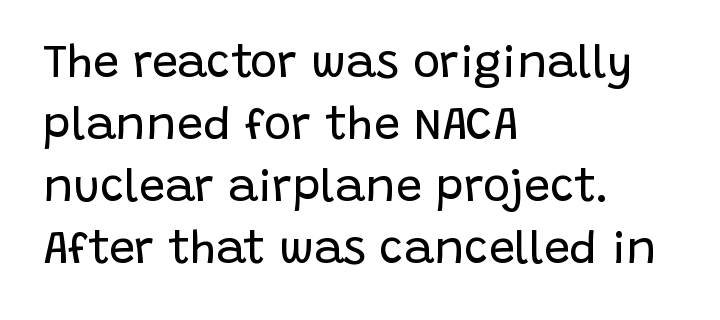
The image shows 46 px regular-weight sans-serif type, upright; set left-aligned, normal line spacing (1.35x), normal letter spacing, not underlined; low stroke contrast and a large x-height.
